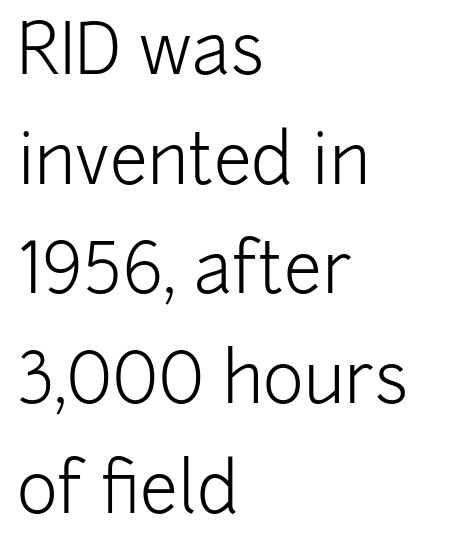
Q: Is the text bold? A: No.
Q: Is the text italic (slanted)? A: No, it is upright.
Q: Is the typeface a serif or a sans-serif typeface? A: Sans-serif.
Q: Is the text underlined? A: No.
Q: How is the paragraph aligned? A: Left-aligned.
Q: Is the spacing between letters normal or unusually wide? A: Normal.
Q: Is the spacing between lines tight, normal or loose? A: Normal.
Q: Width (condensed, normal, or wide)? A: Normal.
Q: Stroke contrast? A: Low.
Q: x-height? A: Medium.
Q: Monospaced? A: No.
